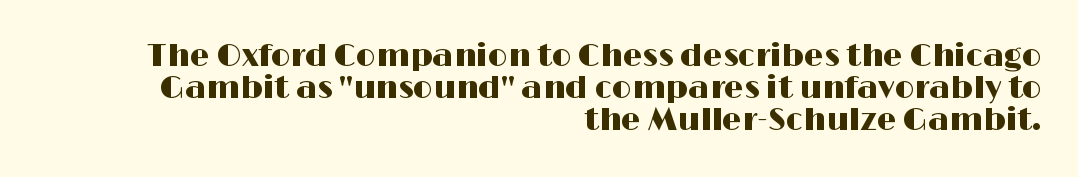
Q: Is the text italic (slanted)? A: No, it is upright.
Q: Is the typeface a serif or a sans-serif typeface? A: Sans-serif.
Q: Is the text underlined? A: No.
Q: How is the paragraph aligned? A: Right-aligned.
Q: Is the spacing between letters normal or unusually wide? A: Normal.
Q: Is the spacing between lines tight, normal or loose? A: Tight.
Q: Width (condensed, normal, or wide)? A: Wide.
Q: Stroke contrast? A: High.
Q: x-height? A: Medium.
Q: Monospaced? A: No.
